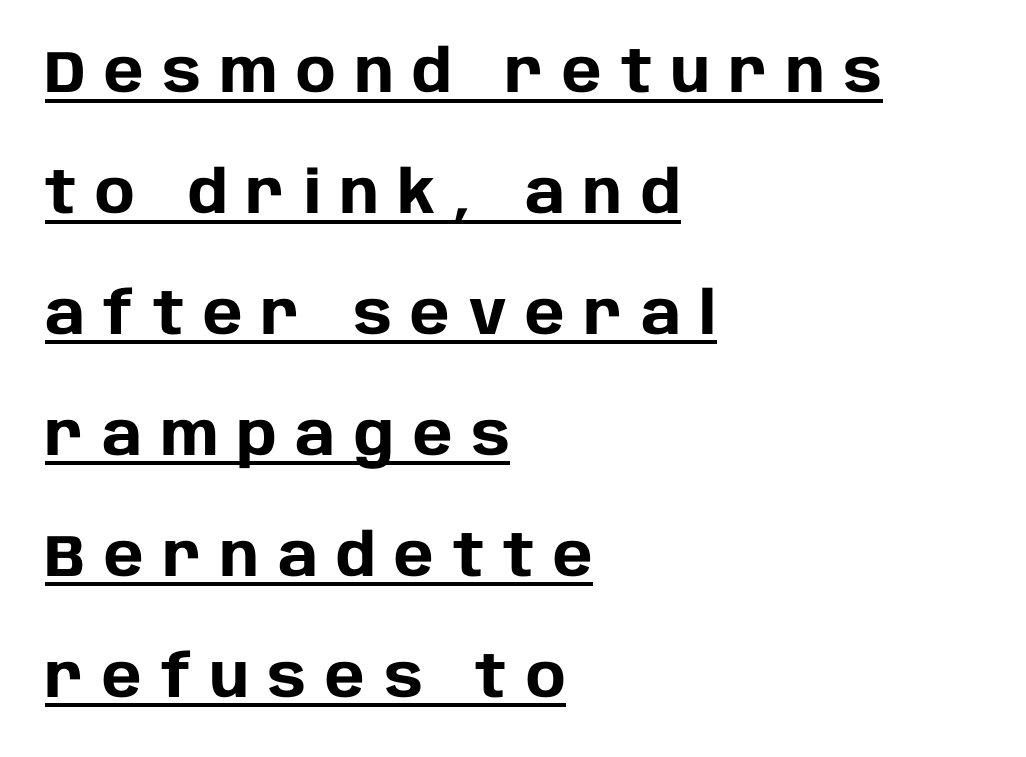
Like a heading marked for emphasis, these lines bear an underscore. Varying glyph widths throughout — classic text-font behaviour. Compared with typical body copy, the letter spacing here is much looser. You can tell from the bare stems that sans-serif type was used.
